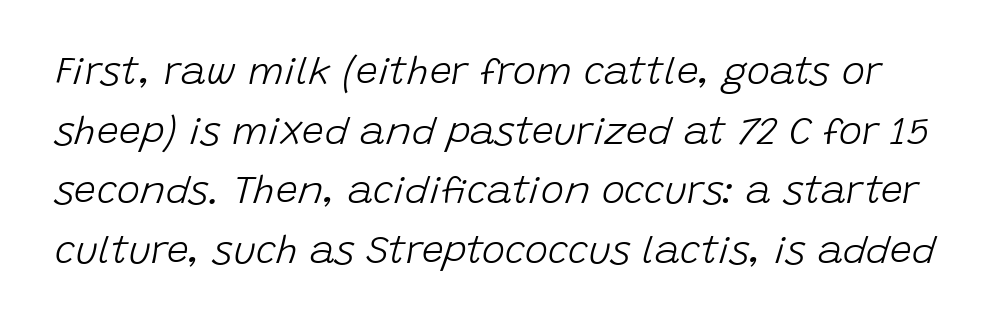
Just letters on the line, the space beneath them empty. Character widths vary here, with narrow letters taking less room than wide ones. Notice how descenders clear the ascenders below comfortably — that's standard leading. Unbolded letterforms with no extra heft.
